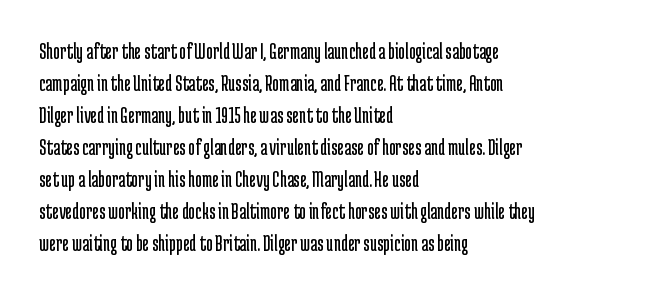
Q: Is the text bold? A: No.
Q: Is the text italic (slanted)? A: No, it is upright.
Q: Is the text underlined? A: No.
Q: How is the paragraph aligned? A: Left-aligned.
Q: Is the spacing between letters normal or unusually wide? A: Normal.
Q: Is the spacing between lines tight, normal or loose? A: Normal.
